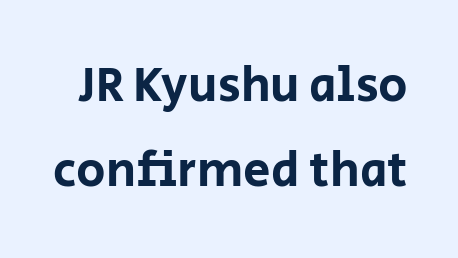
Q: Is the text italic (slanted)? A: No, it is upright.
Q: Is the typeface a serif or a sans-serif typeface? A: Sans-serif.
Q: Is the text underlined? A: No.
Q: Is the spacing between letters normal or unusually wide? A: Normal.
Q: Width (condensed, normal, or wide)? A: Normal.
Q: Stroke contrast? A: Low.
Q: x-height? A: Large.
Q: Monospaced? A: No.
